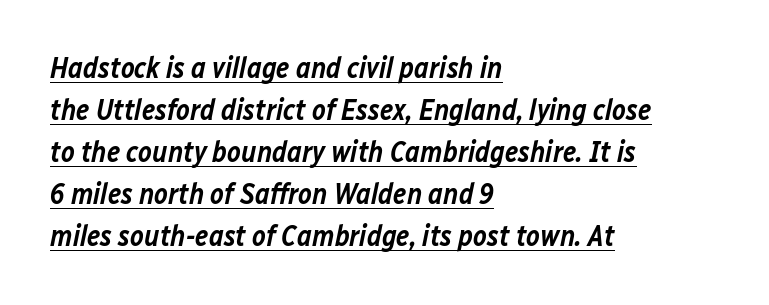
Q: Is the text bold? A: Semi-bold.
Q: Is the text italic (slanted)? A: Yes, it leans right by about 12 degrees.
Q: Is the text underlined? A: Yes.
Q: How is the paragraph aligned? A: Left-aligned.
Q: Is the spacing between letters normal or unusually wide? A: Normal.
Q: Is the spacing between lines tight, normal or loose? A: Normal.
Q: Width (condensed, normal, or wide)? A: Normal.
Q: Stroke contrast? A: Low.
Q: x-height? A: Medium.
Q: Monospaced? A: No.
